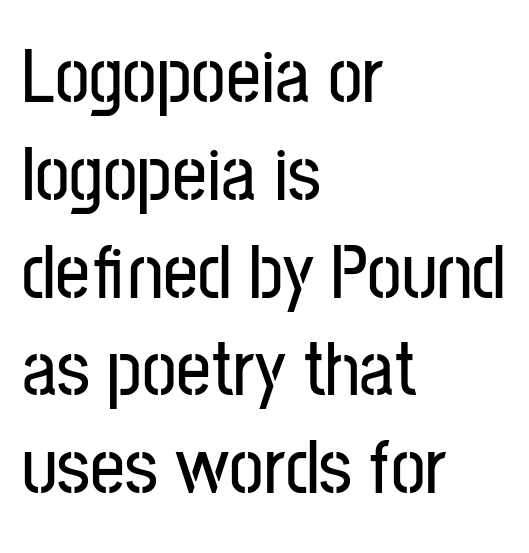
This is the regular roman posture of the typeface. Unlike a traditional serif, this face leaves its strokes unadorned. Default kerning and tracking; the words read as compact shapes. The space directly below the letters is spotless. Is this a fixed-width face? No — the glyphs have proportional, varying widths. The typesetter chose a ragged-right arrangement here.
